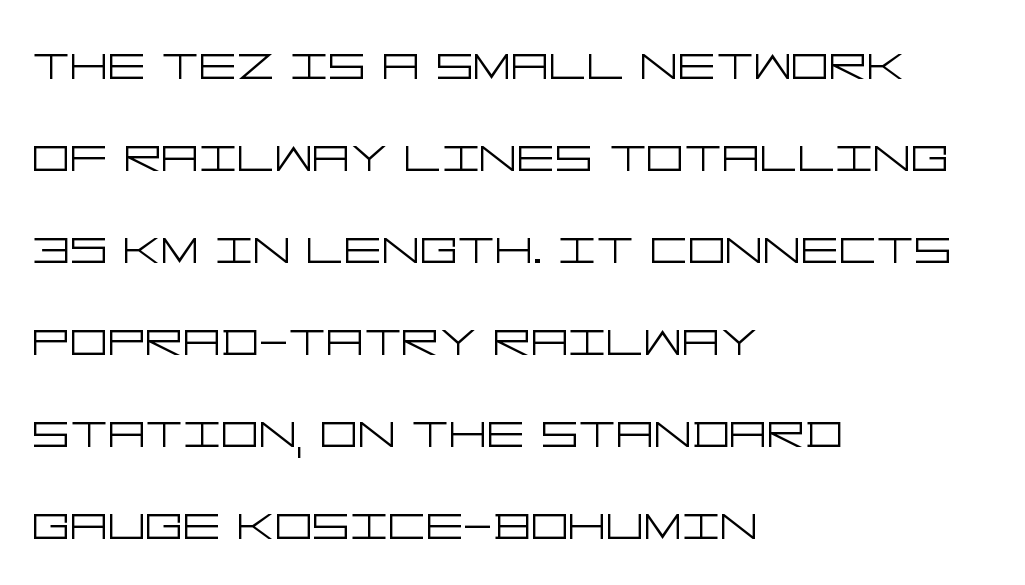
{"serif": "no", "italic": "no", "bold": "no", "weight": "light", "width": "wide", "stroke_contrast": "low", "x_height": "large", "underline": "no", "align": "left", "line_spacing": "normal", "line_spacing_ratio": 1.56, "letter_spacing": "normal", "letter_spacing_em": 0.0, "glyph_px": 59}
